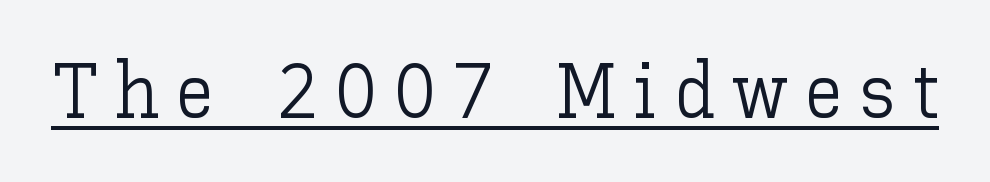
{"italic": "no", "bold": "no", "weight": "light", "width": "normal", "stroke_contrast": "low", "x_height": "medium", "monospaced": "no", "underline": "yes", "letter_spacing": "wide", "letter_spacing_em": 0.22, "glyph_px": 77}
